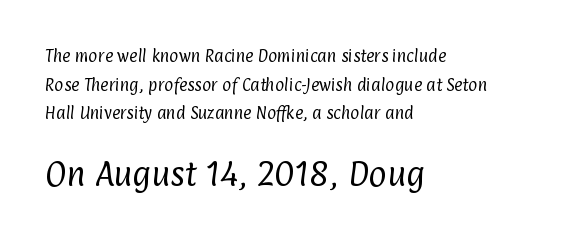
The image shows 28 px regular-weight, condensed sans-serif type; set left-aligned, loose line spacing (2.05x), normal letter spacing, not underlined; the second (bottom) block is 2.0x larger; low stroke contrast and a medium x-height.
